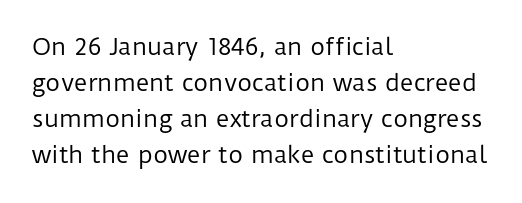
Nothing unusual about the tracking: characters are spaced as the font intends. The typesetter chose a ragged-right arrangement here. Vertical strokes here are truly vertical. In terms of leading, this rendering sits right in the middle.
